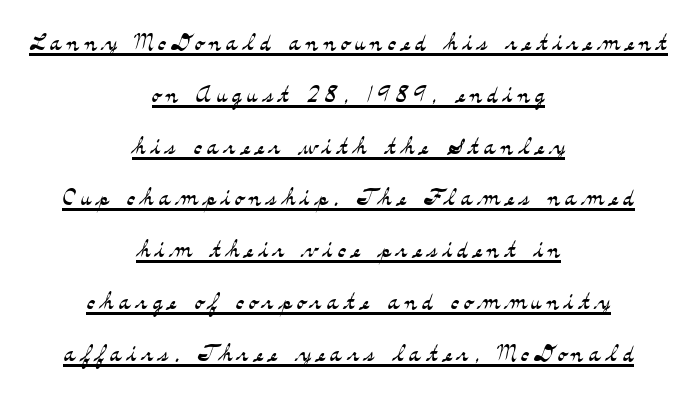
The image shows 31 px light, wide serif type; set centered, normal line spacing (1.67x), underlined; medium stroke contrast and a small x-height.
